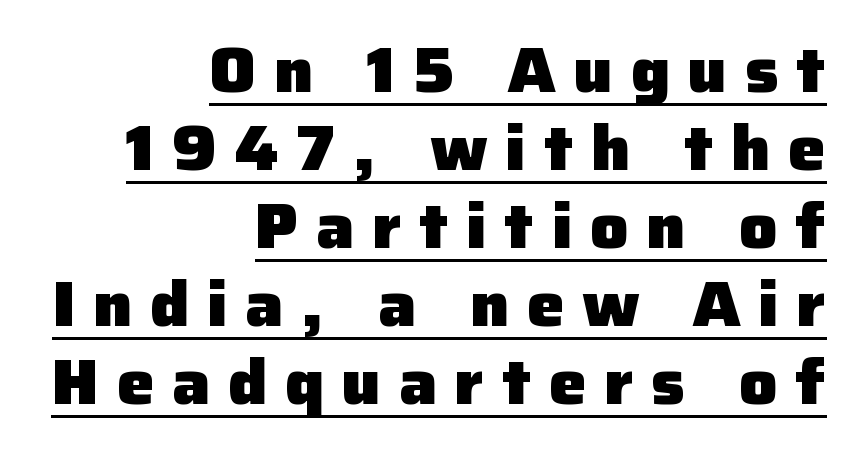
{"serif": "no", "italic": "no", "bold": "yes", "weight": "heavy", "width": "normal", "stroke_contrast": "low", "x_height": "medium", "monospaced": "no", "underline": "yes", "align": "right", "line_spacing_ratio": 1.24, "letter_spacing": "wide", "letter_spacing_em": 0.28, "glyph_px": 63}
